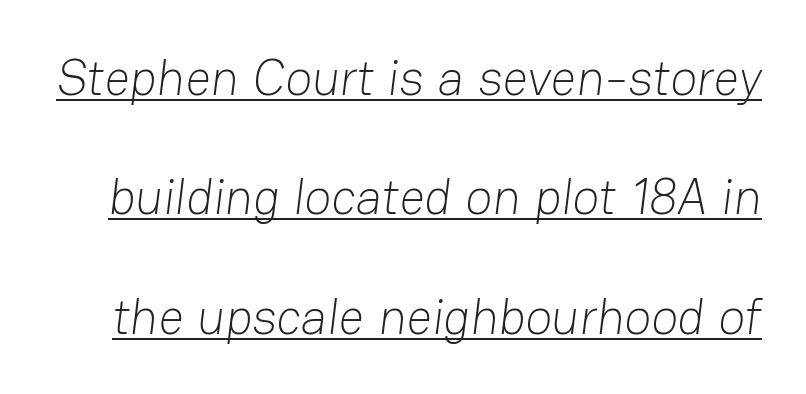
This is not heavy type; no bold has been used. A great deal of white space separates one row of letters from the next. Character widths vary here, with narrow letters taking less room than wide ones. The text was rendered using a sans face with plain stroke endings. Underlined type.
